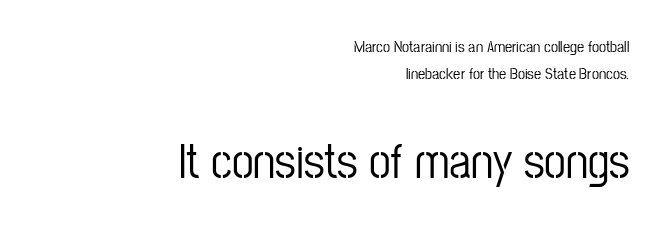
Q: Is the text italic (slanted)? A: No, it is upright.
Q: Is the typeface a serif or a sans-serif typeface? A: Sans-serif.
Q: Is the text underlined? A: No.
Q: How is the paragraph aligned? A: Right-aligned.
Q: Is the spacing between letters normal or unusually wide? A: Normal.
Q: Is the spacing between lines tight, normal or loose? A: Normal.
Q: Which block of text is set in a larger size, the first (top) or the second (bottom)? A: The second (bottom) one.
Q: Width (condensed, normal, or wide)? A: Condensed.
Q: Stroke contrast? A: Low.
Q: x-height? A: Medium.
Q: Monospaced? A: No.
